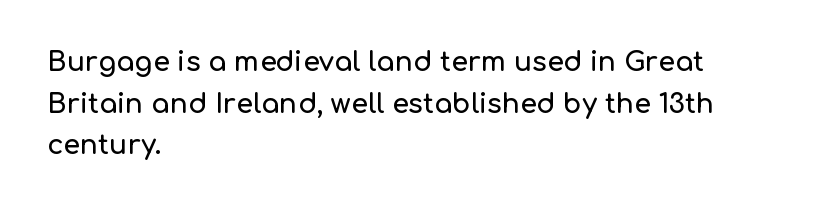
The image shows 27 px text type, upright; set left-aligned, normal line spacing (1.54x), normal letter spacing, not underlined.
